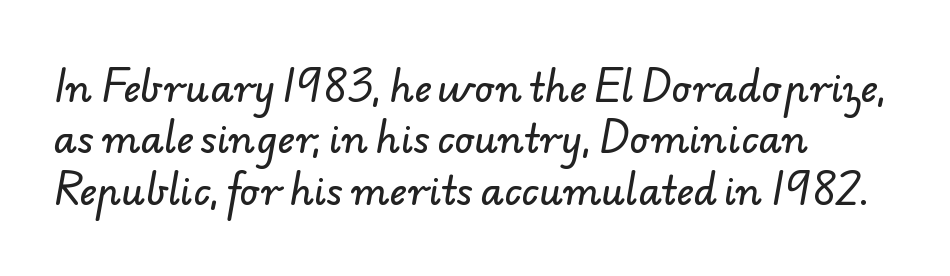
Any mark beneath the type? The region is blank. Regular leading. Think of a printed novel: that variable character pitch is what you see here. Short note: letters normally spaced. The typeface chosen for these lines omits serifs. Is the block centered? No — it sits flush against the left margin.
